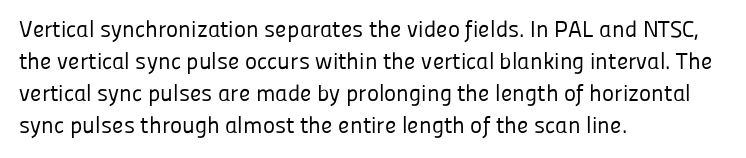
Q: Is the text bold? A: No.
Q: Is the text italic (slanted)? A: No, it is upright.
Q: Is the text underlined? A: No.
Q: How is the paragraph aligned? A: Left-aligned.
Q: Is the spacing between letters normal or unusually wide? A: Normal.
Q: Is the spacing between lines tight, normal or loose? A: Normal.
